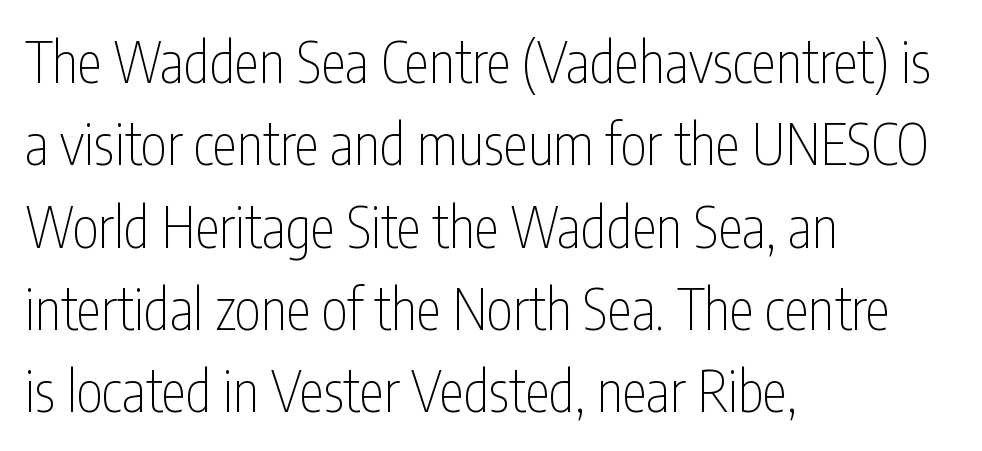
{"serif": "no", "italic": "no", "bold": "no", "weight": "thin", "width": "condensed", "stroke_contrast": "low", "x_height": "medium", "monospaced": "no", "underline": "no", "align": "left", "line_spacing": "normal", "line_spacing_ratio": 1.47, "letter_spacing": "normal", "letter_spacing_em": 0.0, "glyph_px": 56}
